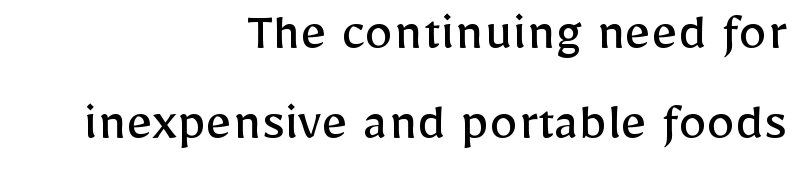
Nope, not italic — everything's standing straight. The glyphs in this specimen are sans serif. No chunkiness to these letters — they're not bold. Leading: standard. Typeset ragged left — the right edge is the straight one. The letterforms sit shoulder to shoulder at normal distance.
